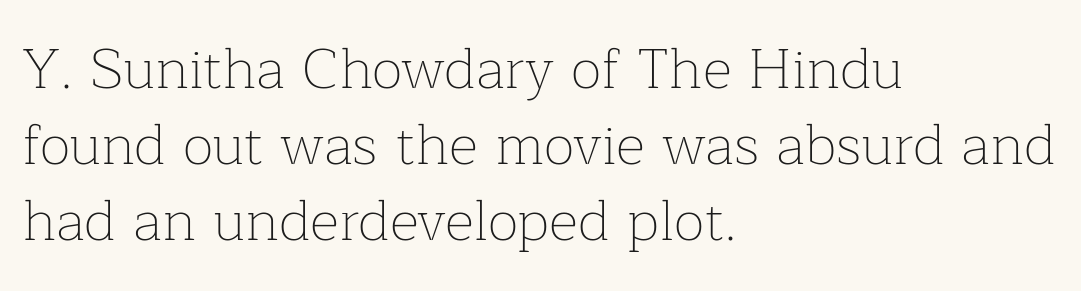
Q: Is the text bold? A: No.
Q: Is the text italic (slanted)? A: No, it is upright.
Q: Is the typeface a serif or a sans-serif typeface? A: Serif.
Q: Is the text underlined? A: No.
Q: How is the paragraph aligned? A: Left-aligned.
Q: Is the spacing between letters normal or unusually wide? A: Normal.
Q: Is the spacing between lines tight, normal or loose? A: Normal.
Q: Width (condensed, normal, or wide)? A: Normal.
Q: Stroke contrast? A: Low.
Q: x-height? A: Medium.
Q: Monospaced? A: No.
